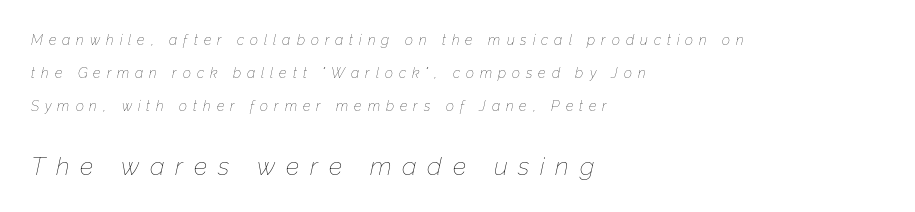
The type is letterspaced generously, with wide tracking. Regarding leading, the lines here are spaced well apart. The face used here appears at its bigger size in the lower chunk. Bare-footed words on every line. Weight: in the light-to-regular range.
